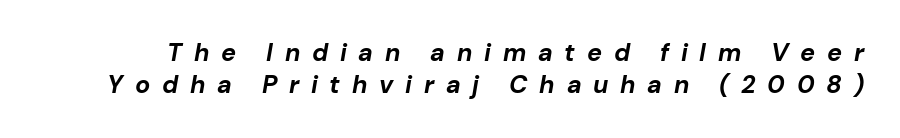
{"italic": "yes", "lean": "right", "slant_degrees": 10, "bold": "yes", "underline": "no", "line_spacing": "normal", "line_spacing_ratio": 1.29, "letter_spacing": "wide", "letter_spacing_em": 0.47, "glyph_px": 25}
